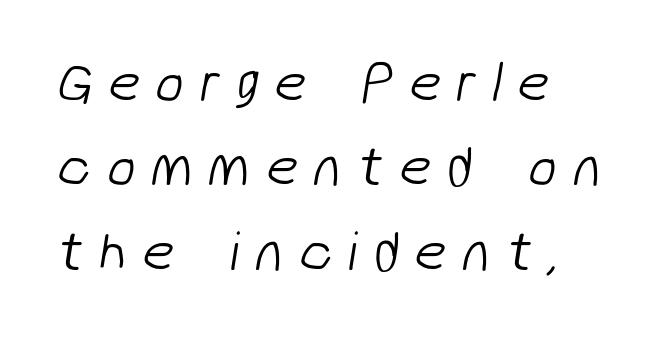
Someone cranked the tracking dial way up on this one. Spacing verdict: proportional, widths tailored to each character. The lines are quadded left. Grotesque or geometric, the face here clearly has no serifs. This block has exactly the height ordinary leading produces. Check the space under the baseline: it is left empty.
